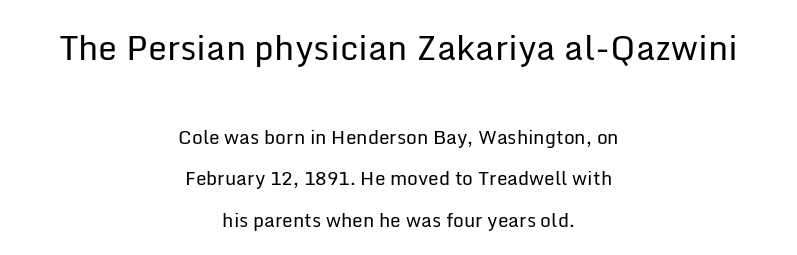
{"serif": "no", "italic": "no", "bold": "no", "weight": "regular", "width": "normal", "stroke_contrast": "low", "x_height": "medium", "monospaced": "no", "underline": "no", "align": "center", "line_spacing": "loose", "line_spacing_ratio": 2.19, "letter_spacing": "normal", "letter_spacing_em": 0.0, "larger_block": "first", "size_ratio": 1.79, "glyph_px": 34}
